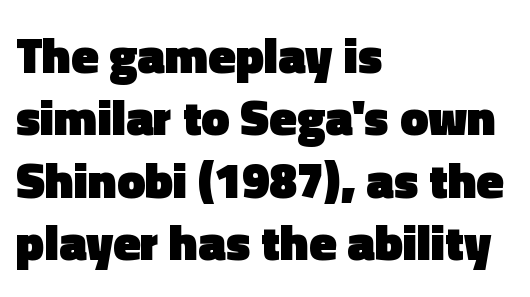
{"serif": "no", "italic": "no", "bold": "yes", "weight": "heavy", "width": "normal", "x_height": "medium", "monospaced": "no", "underline": "no", "align": "left", "line_spacing": "normal", "line_spacing_ratio": 1.25, "letter_spacing": "normal", "letter_spacing_em": 0.0, "glyph_px": 50}
